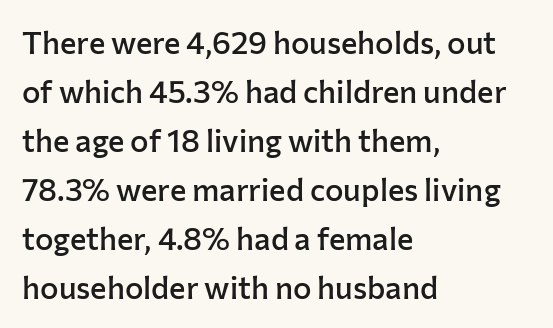
Q: Is the text bold? A: Semi-bold.
Q: Is the text italic (slanted)? A: No, it is upright.
Q: Is the typeface a serif or a sans-serif typeface? A: Sans-serif.
Q: Is the text underlined? A: No.
Q: How is the paragraph aligned? A: Left-aligned.
Q: Is the spacing between letters normal or unusually wide? A: Normal.
Q: Is the spacing between lines tight, normal or loose? A: Normal.
Q: Width (condensed, normal, or wide)? A: Normal.
Q: Stroke contrast? A: Low.
Q: x-height? A: Medium.
Q: Monospaced? A: No.
